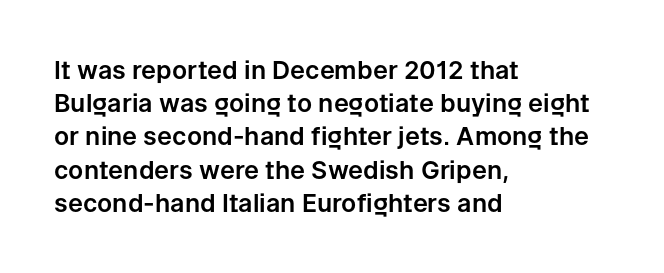
{"italic": "no", "underline": "no", "align": "left", "line_spacing": "normal", "line_spacing_ratio": 1.33, "letter_spacing": "normal", "letter_spacing_em": 0.0, "glyph_px": 25}
